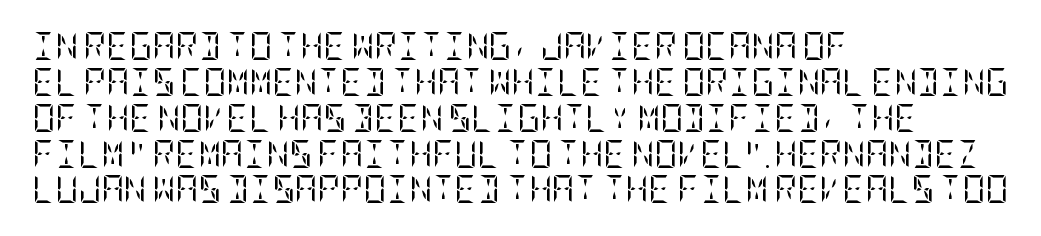
Counters stay open thanks to moderate or lighter strokes. Does the lettering tilt? It doesn't — this is upright. Typeset ragged right — the left edge is the straight one. Successive baselines arrive at the customary interval. Clear beneath every line of the passage. Unlike a clean sans, this face finishes its strokes with serifs.
